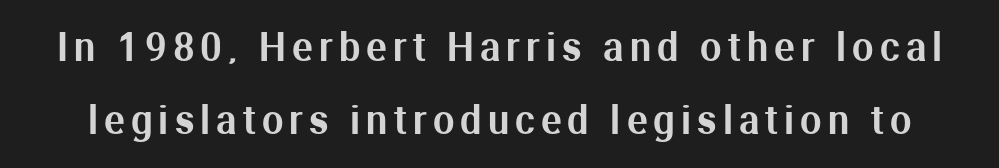
{"serif": "no", "italic": "no", "width": "normal", "stroke_contrast": "medium", "x_height": "medium", "monospaced": "no", "underline": "no", "line_spacing": "loose", "line_spacing_ratio": 1.93, "glyph_px": 38}
